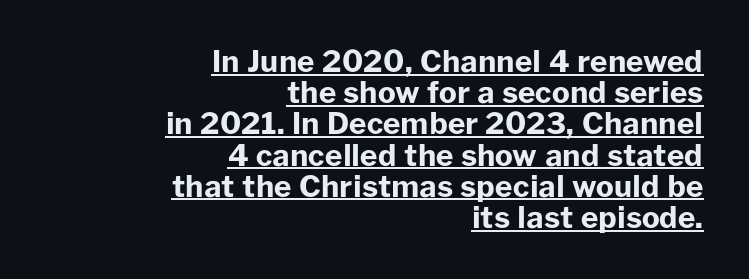
The image shows 30 px bold sans-serif type, upright; set right-aligned, tight line spacing (1.04x), normal letter spacing, underlined; low stroke contrast and a medium x-height.
